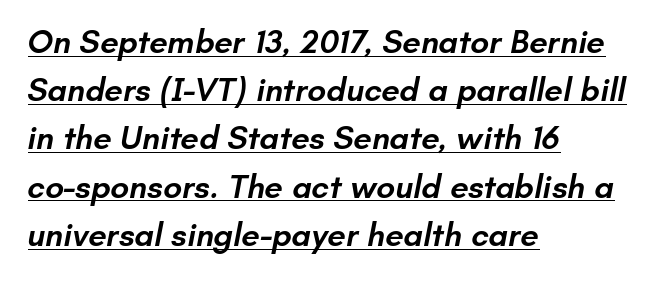
Q: Is the text bold? A: Semi-bold.
Q: Is the typeface a serif or a sans-serif typeface? A: Sans-serif.
Q: Is the text underlined? A: Yes.
Q: How is the paragraph aligned? A: Left-aligned.
Q: Is the spacing between letters normal or unusually wide? A: Normal.
Q: Is the spacing between lines tight, normal or loose? A: Normal.
Q: Width (condensed, normal, or wide)? A: Normal.
Q: Stroke contrast? A: Low.
Q: x-height? A: Small.
Q: Monospaced? A: No.
